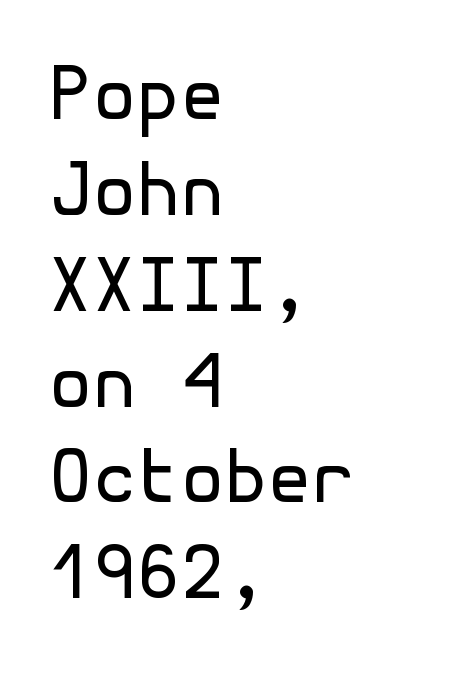
Q: Is the text bold? A: No.
Q: Is the text italic (slanted)? A: No, it is upright.
Q: Is the typeface a serif or a sans-serif typeface? A: Sans-serif.
Q: Is the text underlined? A: No.
Q: How is the paragraph aligned? A: Left-aligned.
Q: Is the spacing between letters normal or unusually wide? A: Normal.
Q: Is the spacing between lines tight, normal or loose? A: Normal.
Q: Width (condensed, normal, or wide)? A: Normal.
Q: x-height? A: Medium.
